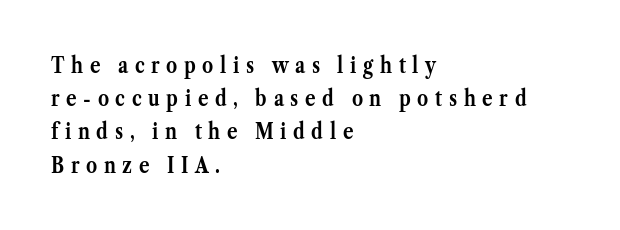
Every stem runs plumb, perpendicular to the baseline. Has an underline been added? It has not. Every row of glyphs begins at an identical x-position on the left. Tracking value appears strongly positive — letters spread wide.
